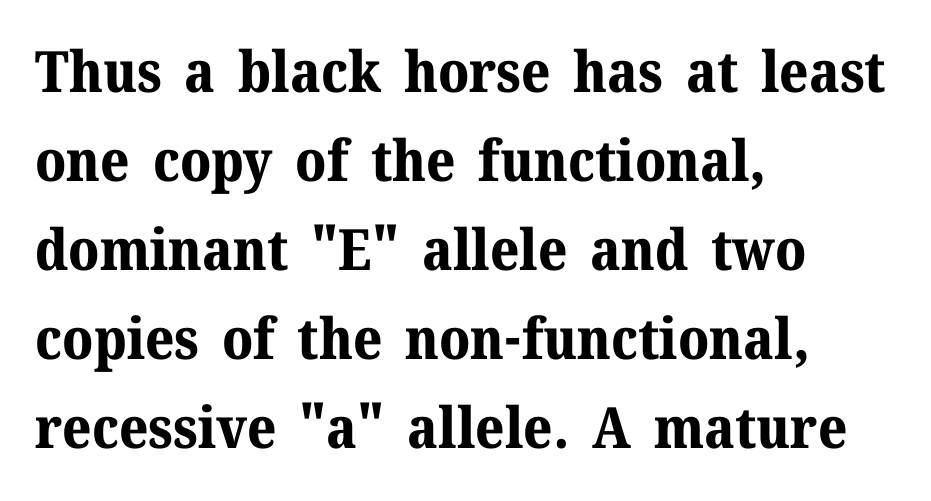
Q: Is the text bold? A: Yes.
Q: Is the text italic (slanted)? A: No, it is upright.
Q: Is the typeface a serif or a sans-serif typeface? A: Serif.
Q: Is the text underlined? A: No.
Q: How is the paragraph aligned? A: Left-aligned.
Q: Is the spacing between letters normal or unusually wide? A: Normal.
Q: Is the spacing between lines tight, normal or loose? A: Normal.
Q: Width (condensed, normal, or wide)? A: Normal.
Q: Stroke contrast? A: Medium.
Q: x-height? A: Medium.
Q: Monospaced? A: No.
